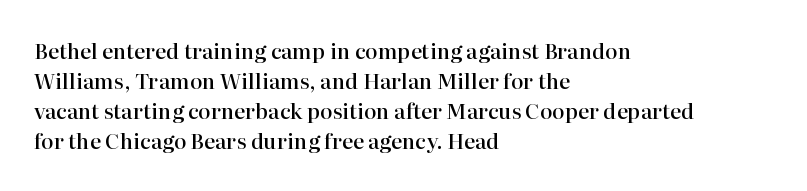
The image shows 21 px text type, upright; set left-aligned, normal line spacing (1.43x), normal letter spacing, not underlined.
